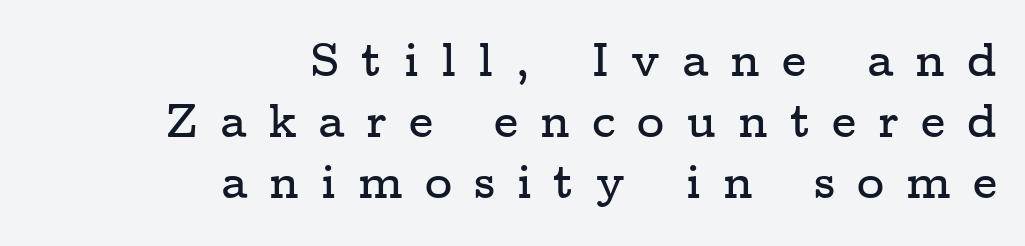
{"serif": "yes", "italic": "no", "width": "wide", "stroke_contrast": "low", "x_height": "medium", "monospaced": "no", "underline": "no", "align": "right", "line_spacing": "normal", "line_spacing_ratio": 1.3, "letter_spacing": "wide", "letter_spacing_em": 0.46, "glyph_px": 47}
